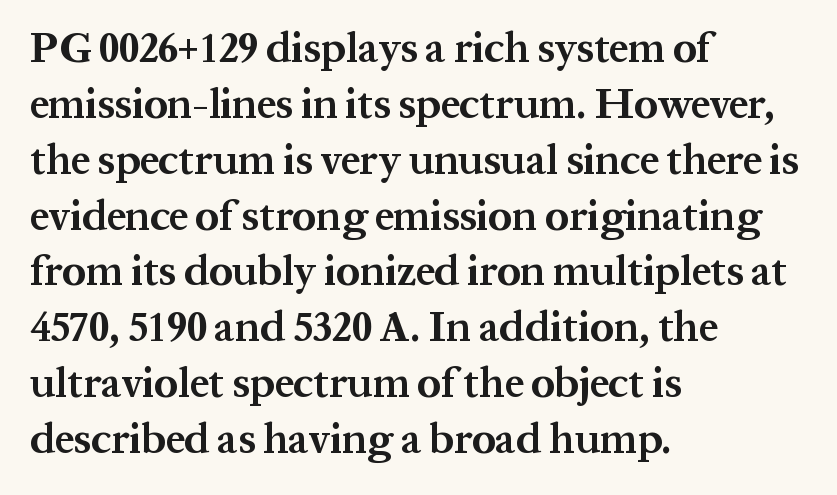
Q: Is the text bold? A: Yes.
Q: Is the text italic (slanted)? A: No, it is upright.
Q: Is the typeface a serif or a sans-serif typeface? A: Serif.
Q: Is the text underlined? A: No.
Q: How is the paragraph aligned? A: Left-aligned.
Q: Is the spacing between letters normal or unusually wide? A: Normal.
Q: Is the spacing between lines tight, normal or loose? A: Normal.
Q: Width (condensed, normal, or wide)? A: Normal.
Q: Stroke contrast? A: Medium.
Q: x-height? A: Medium.
Q: Monospaced? A: No.
